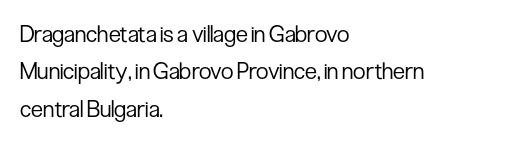
Q: Is the text bold? A: No.
Q: Is the text italic (slanted)? A: No, it is upright.
Q: Is the text underlined? A: No.
Q: How is the paragraph aligned? A: Left-aligned.
Q: Is the spacing between letters normal or unusually wide? A: Normal.
Q: Is the spacing between lines tight, normal or loose? A: Normal.
